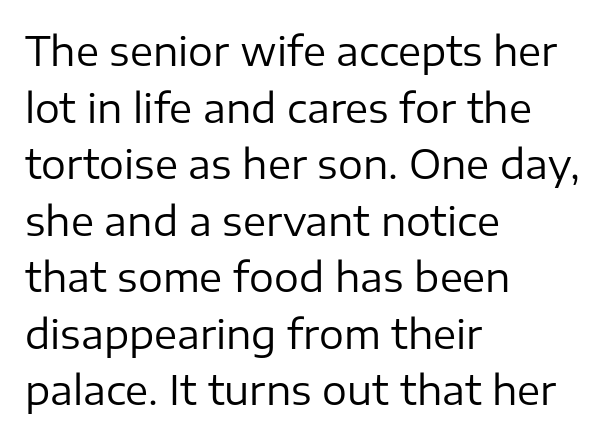
{"serif": "no", "italic": "no", "bold": "no", "weight": "regular", "width": "normal", "stroke_contrast": "low", "x_height": "medium", "monospaced": "no", "underline": "no", "align": "left", "line_spacing": "normal", "line_spacing_ratio": 1.45, "letter_spacing": "normal", "letter_spacing_em": 0.0, "glyph_px": 39}
